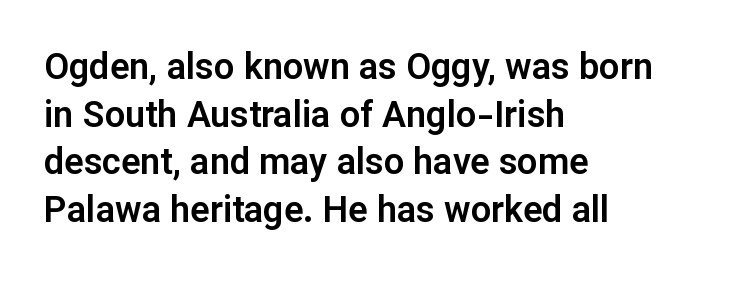
{"serif": "no", "italic": "no", "width": "normal", "stroke_contrast": "low", "x_height": "medium", "monospaced": "no", "underline": "no", "align": "left", "line_spacing": "normal", "line_spacing_ratio": 1.32, "letter_spacing": "normal", "letter_spacing_em": 0.0, "glyph_px": 36}
